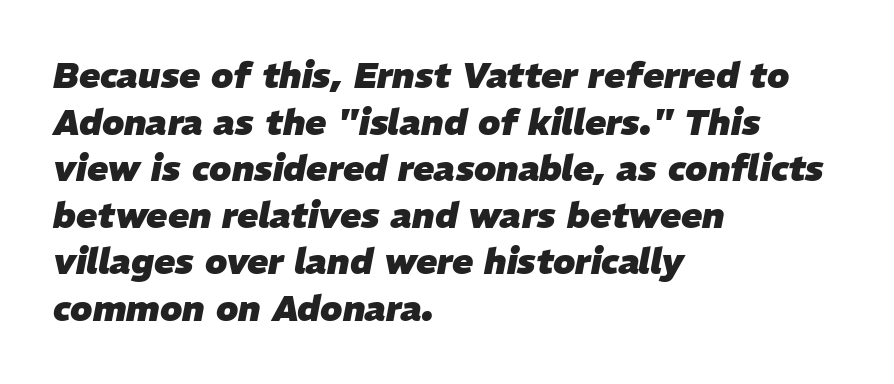
Each new line begins a customary step beneath the previous one. In terms of letterspacing, this is plain default setting. Notice how the stems are inclined rather than vertical — that's the hallmark of italics. The rendering uses natural spacing where letterforms have individual widths. The glyphs have the mass of a bold cut.
